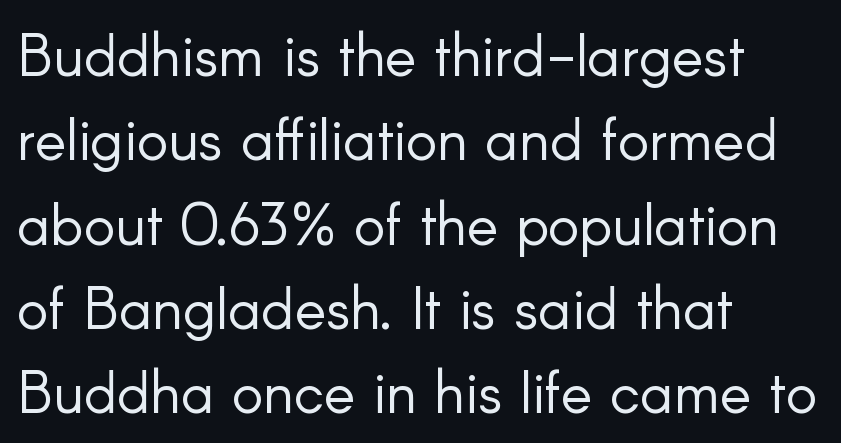
The typeface chosen for these lines omits serifs. Beneath every word, the page is bare. Upright lettering throughout. The rows are spaced the way most documents space them. Character widths vary here, with narrow letters taking less room than wide ones.
